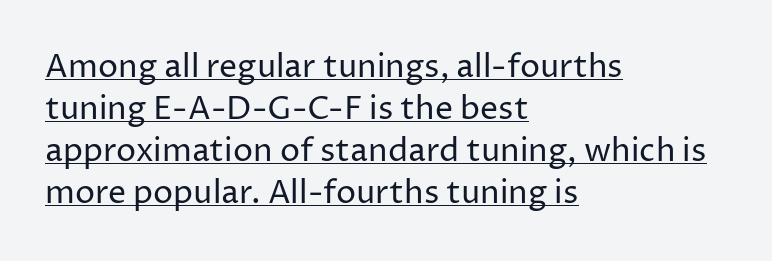
The image shows 32 px regular-weight sans-serif type, upright; set left-aligned, normal line spacing (1.31x), normal letter spacing, underlined; low stroke contrast and a medium x-height.
